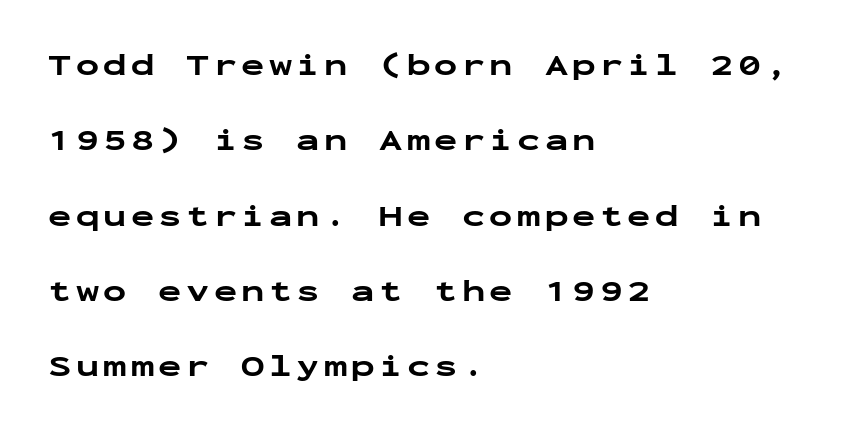
Q: Is the text bold? A: Yes.
Q: Is the text italic (slanted)? A: No, it is upright.
Q: Is the typeface a serif or a sans-serif typeface? A: Sans-serif.
Q: Is the text underlined? A: No.
Q: How is the paragraph aligned? A: Left-aligned.
Q: Is the spacing between lines tight, normal or loose? A: Loose.
Q: Width (condensed, normal, or wide)? A: Wide.
Q: Stroke contrast? A: Low.
Q: x-height? A: Medium.
Q: Monospaced? A: Yes.
